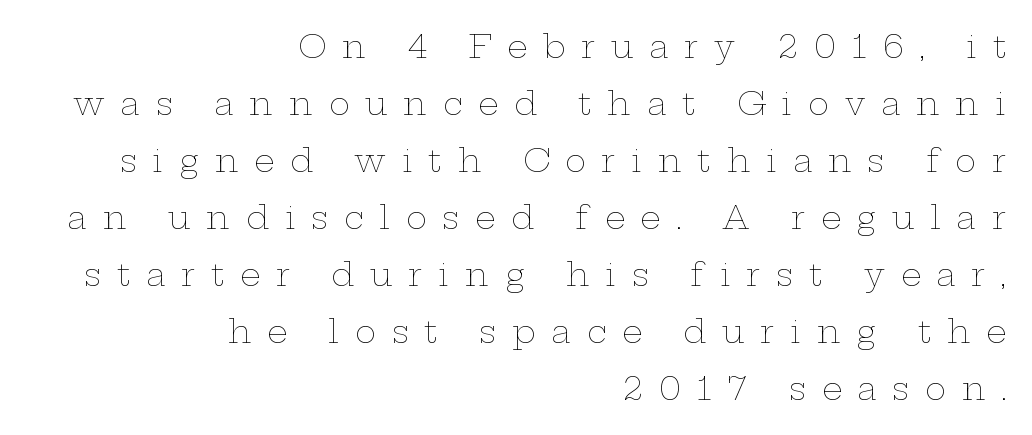
Plain, unruled lines of type. Layout note: lines flush right. Proportional: the letters do not fall into vertical columns. Posture: straight, roman, zero tilt. Tracking value appears strongly positive — letters spread wide.
